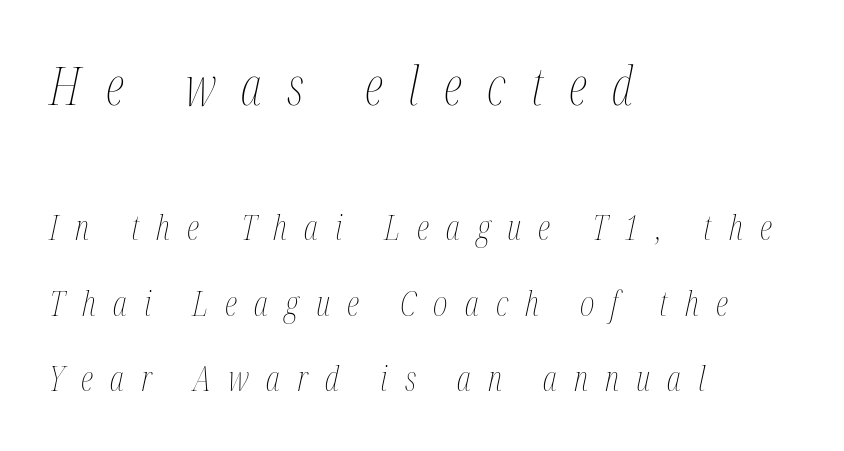
Q: Is the text bold? A: No.
Q: Is the text italic (slanted)? A: Yes, it leans right by about 12 degrees.
Q: Is the text underlined? A: No.
Q: How is the paragraph aligned? A: Left-aligned.
Q: Is the spacing between letters normal or unusually wide? A: Unusually wide.
Q: Is the spacing between lines tight, normal or loose? A: Loose.
Q: Which block of text is set in a larger size, the first (top) or the second (bottom)? A: The first (top) one.
Q: Width (condensed, normal, or wide)? A: Condensed.
Q: Stroke contrast? A: Medium.
Q: x-height? A: Medium.
Q: Monospaced? A: No.
